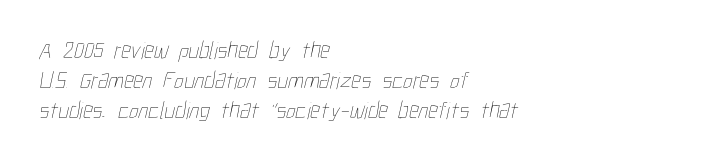
Q: Is the text bold? A: No.
Q: Is the text underlined? A: No.
Q: How is the paragraph aligned? A: Left-aligned.
Q: Is the spacing between letters normal or unusually wide? A: Normal.
Q: Is the spacing between lines tight, normal or loose? A: Normal.
